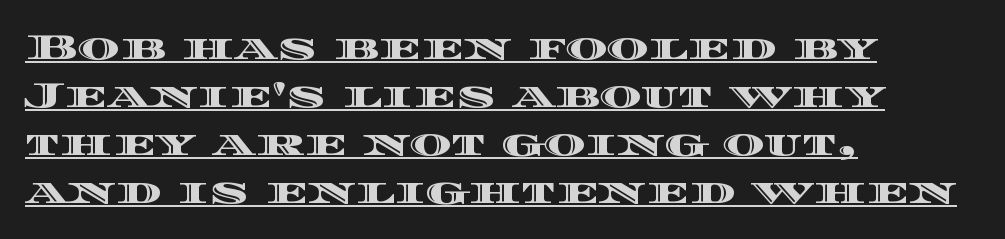
Casual observation: everything's shoved over to the left. Unlike italic type, these characters show no tilt at all. The rendering uses a moderate line-height, typical for paragraphs. The lettering is marked with a stroke running underneath it. The rendering uses natural spacing where letterforms have individual widths. Standard letterfit; no display-style spreading of the glyphs.
